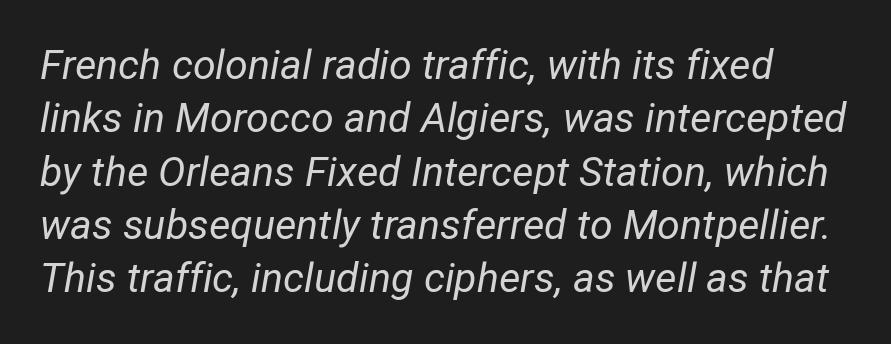
The image shows 41 px regular-weight type, italic (leaning right); set normal line spacing (1.3x), normal letter spacing, not underlined; low stroke contrast and a medium x-height.
